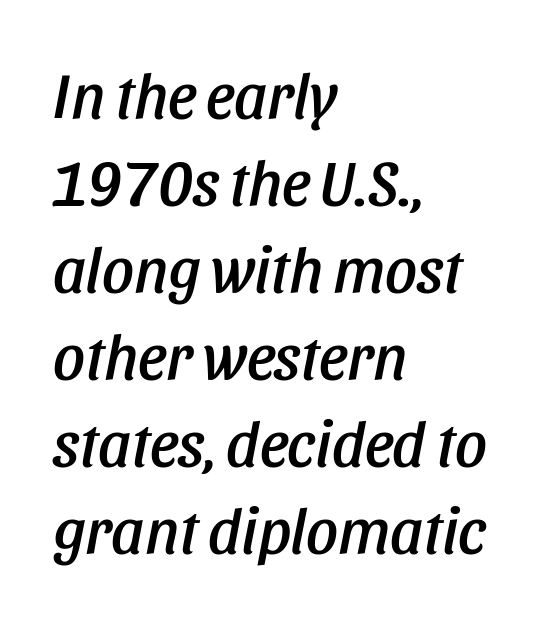
Q: Is the text italic (slanted)? A: Yes, it leans right by about 11 degrees.
Q: Is the text underlined? A: No.
Q: How is the paragraph aligned? A: Left-aligned.
Q: Is the spacing between letters normal or unusually wide? A: Normal.
Q: Is the spacing between lines tight, normal or loose? A: Normal.
Q: Width (condensed, normal, or wide)? A: Condensed.
Q: Stroke contrast? A: Low.
Q: x-height? A: Large.
Q: Monospaced? A: No.
